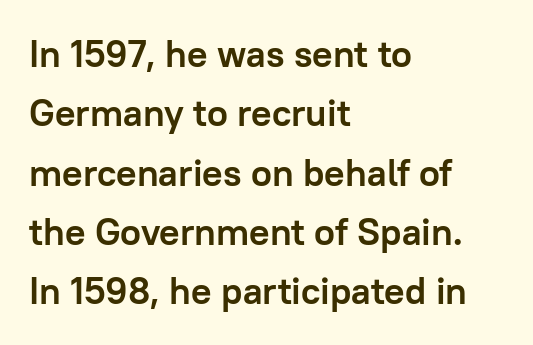
The image shows 38 px semibold sans-serif type, upright; set left-aligned, normal line spacing (1.56x), normal letter spacing, not underlined; low stroke contrast and a medium x-height.
